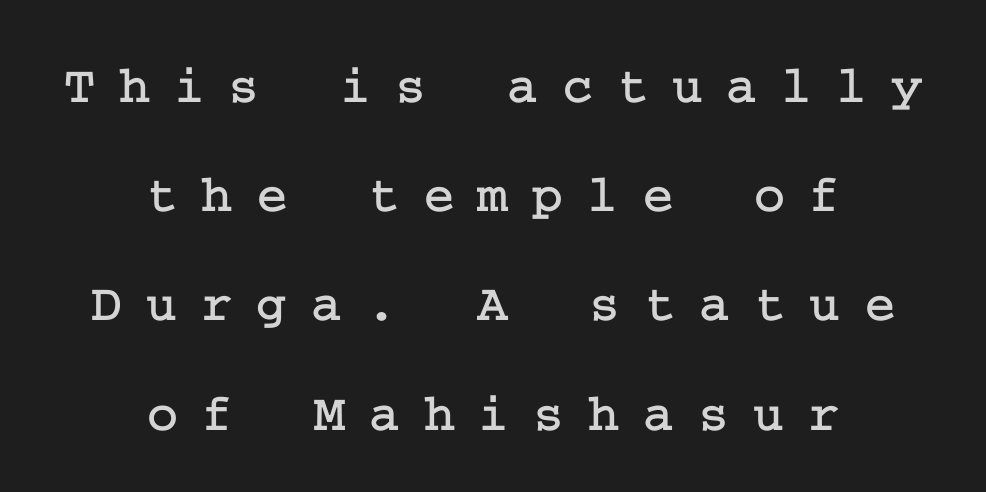
{"serif": "yes", "italic": "no", "width": "normal", "stroke_contrast": "low", "x_height": "medium", "underline": "no", "align": "center", "line_spacing": "loose", "line_spacing_ratio": 2.06, "letter_spacing": "wide", "letter_spacing_em": 0.45, "glyph_px": 53}
